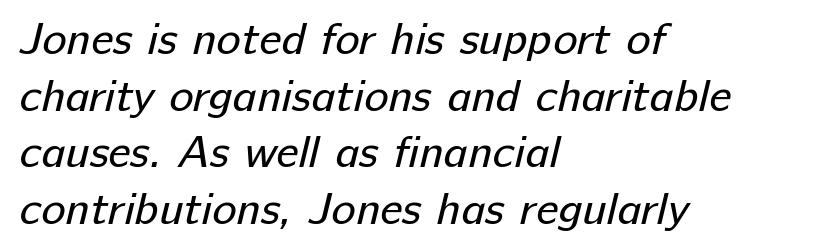
The type is set solid horizontally, with unmodified tracking. Quick note: underline off. Nothing sits at the stroke ends, so this counts as sans-serif. Summary of weight: not heavy and not bold. These lines are rendered in a variable-pitch font.
